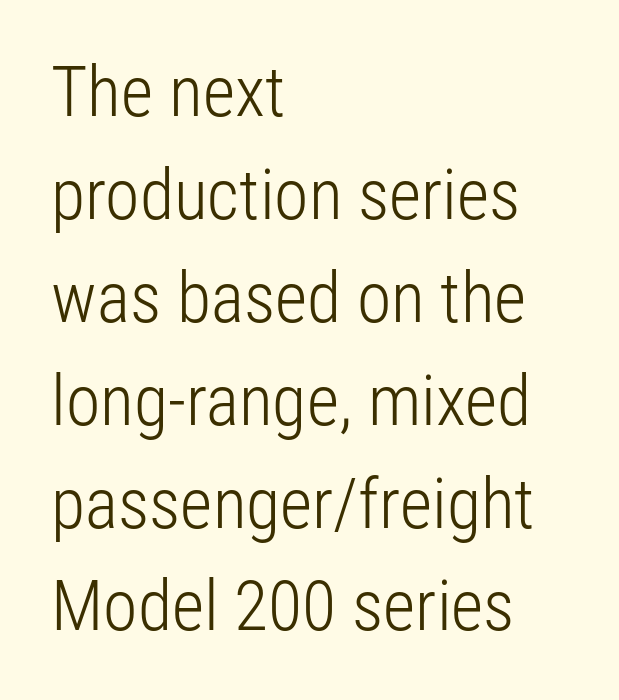
{"serif": "no", "italic": "no", "bold": "no", "weight": "light", "width": "condensed", "stroke_contrast": "low", "x_height": "medium", "monospaced": "no", "underline": "no", "align": "left", "line_spacing": "normal", "line_spacing_ratio": 1.47, "letter_spacing": "normal", "letter_spacing_em": 0.0, "glyph_px": 70}
